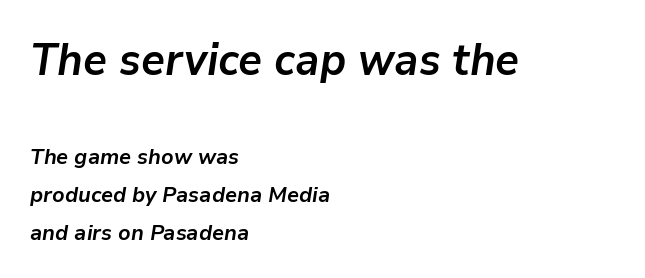
The image shows 44 px semibold type, italic (leaning right); set left-aligned, line spacing 1.72x, normal letter spacing, not underlined; the first (top) block is 2.0x larger; low stroke contrast and a medium x-height.
